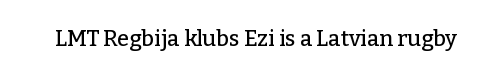
Q: Is the text italic (slanted)? A: No, it is upright.
Q: Is the text underlined? A: No.
Q: Is the spacing between letters normal or unusually wide? A: Normal.
